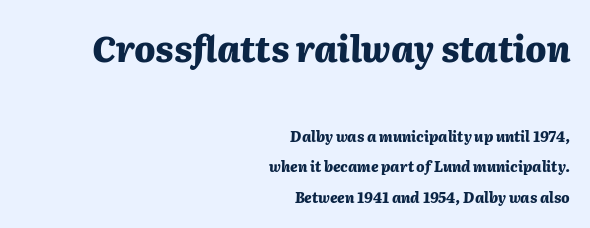
The compositor pushed each line to the right boundary. Large over small — that's the arrangement of the two blocks here. This sample uses plain, unmodified letter spacing. The rendering applies a slant to the glyphs. Line spacing here is loose.
